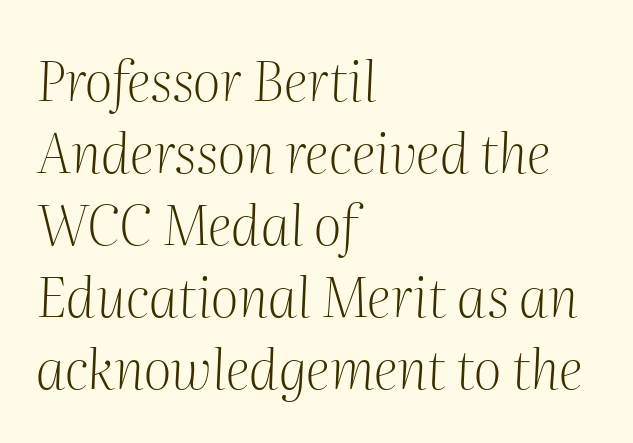
The typography opts for an oblique posture over an upright one. Rule under the text: the space is simply empty. The glyphs in this specimen are seriffed. The designer left line spacing at the default. The typesetting does not lean heavy: it is not bold.
